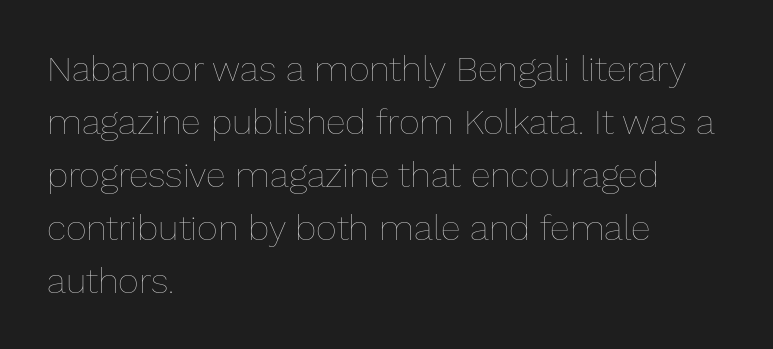
Q: Is the text bold? A: No.
Q: Is the text italic (slanted)? A: No, it is upright.
Q: Is the text underlined? A: No.
Q: How is the paragraph aligned? A: Left-aligned.
Q: Is the spacing between letters normal or unusually wide? A: Normal.
Q: Is the spacing between lines tight, normal or loose? A: Normal.
Q: Width (condensed, normal, or wide)? A: Normal.
Q: Stroke contrast? A: Low.
Q: x-height? A: Medium.
Q: Monospaced? A: No.
